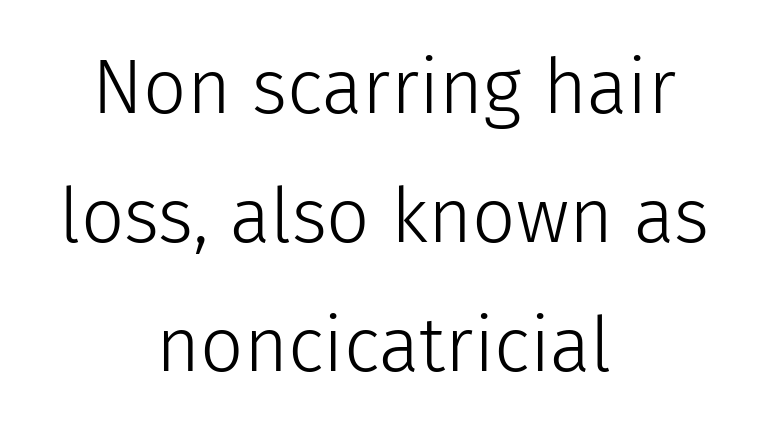
Q: Is the text bold? A: No.
Q: Is the text italic (slanted)? A: No, it is upright.
Q: Is the typeface a serif or a sans-serif typeface? A: Sans-serif.
Q: Is the text underlined? A: No.
Q: How is the paragraph aligned? A: Centered.
Q: Is the spacing between letters normal or unusually wide? A: Normal.
Q: Is the spacing between lines tight, normal or loose? A: Normal.
Q: Width (condensed, normal, or wide)? A: Normal.
Q: Stroke contrast? A: Low.
Q: x-height? A: Medium.
Q: Monospaced? A: No.
